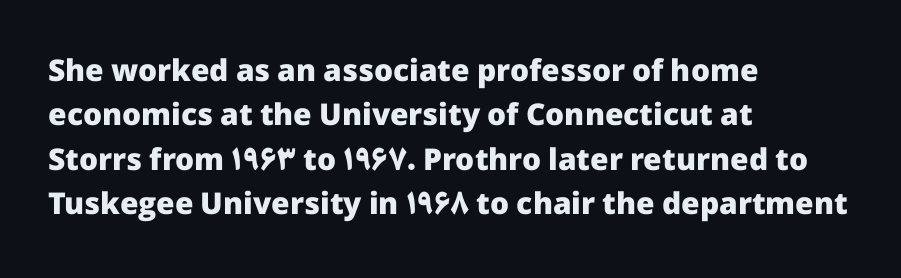
{"serif": "no", "italic": "no", "bold": "yes", "weight": "heavy", "width": "normal", "stroke_contrast": "low", "x_height": "medium", "monospaced": "no", "underline": "no", "align": "left", "line_spacing": "normal", "line_spacing_ratio": 1.48, "letter_spacing": "normal", "letter_spacing_em": 0.0, "glyph_px": 30}
